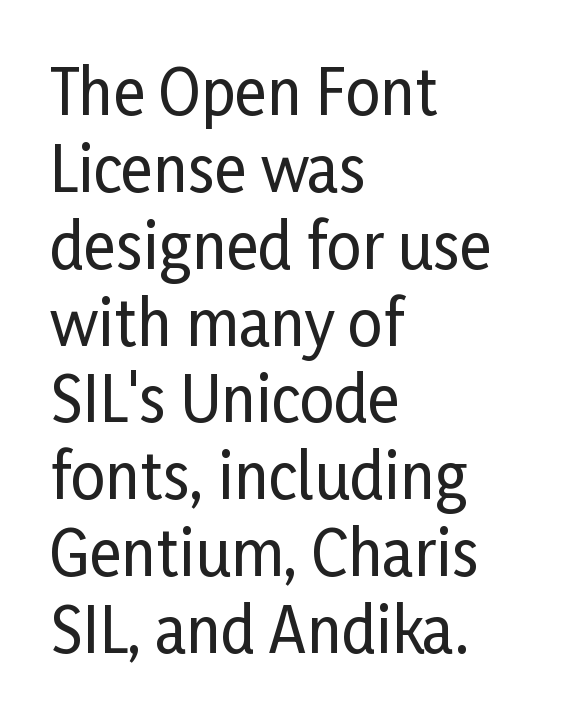
Does the leading feel generous? No, just average. Upright lettering throughout. These lines are rendered in a variable-pitch font. Glyph-to-glyph distance matches everyday printed text. The strip under each line holds only bare page. Stroke terminals: plain, sans-serif.
